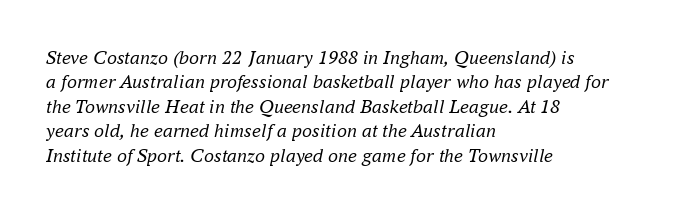
The image shows 20 px text type, italic (leaning right); set left-aligned, line spacing 1.22x, normal letter spacing, not underlined.
